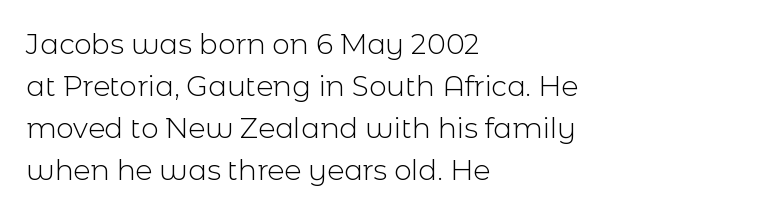
Quick note: interline space is typical. Bare-footed words on every line. Look at the tracking — it's just the regular setting, nothing added. Is this a fixed-width face? No — the glyphs have proportional, varying widths. Notice how the stems are strictly vertical — no italics here. These glyphs show unthickened strokes, regular width or finer.
